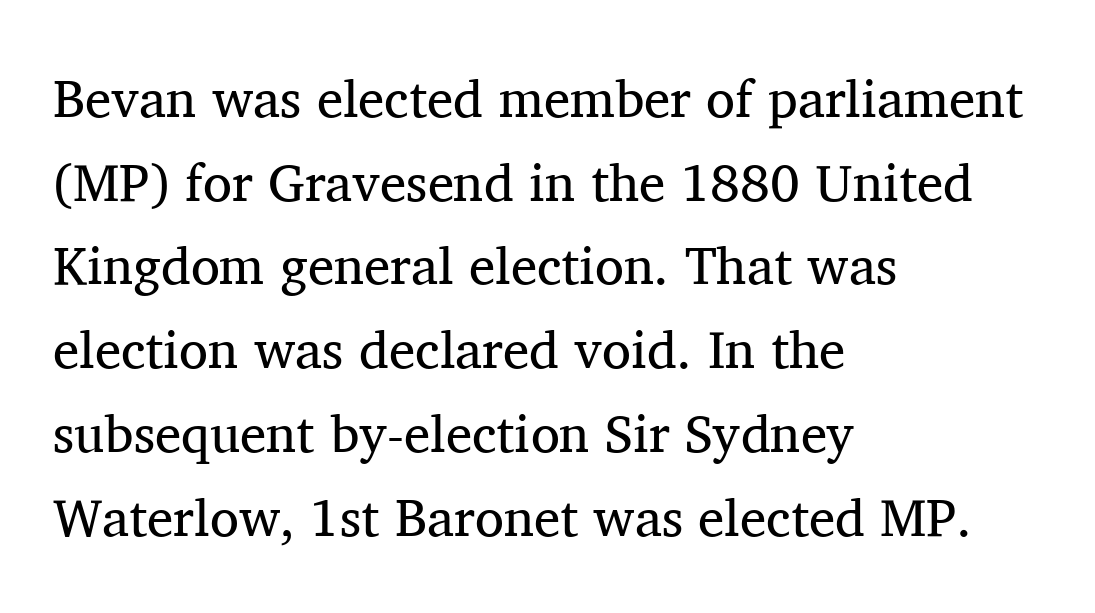
{"serif": "yes", "italic": "no", "bold": "no", "weight": "regular", "width": "normal", "stroke_contrast": "medium", "x_height": "medium", "monospaced": "no", "underline": "no", "align": "left", "line_spacing": "normal", "line_spacing_ratio": 1.58, "letter_spacing": "normal", "letter_spacing_em": 0.0, "glyph_px": 53}
